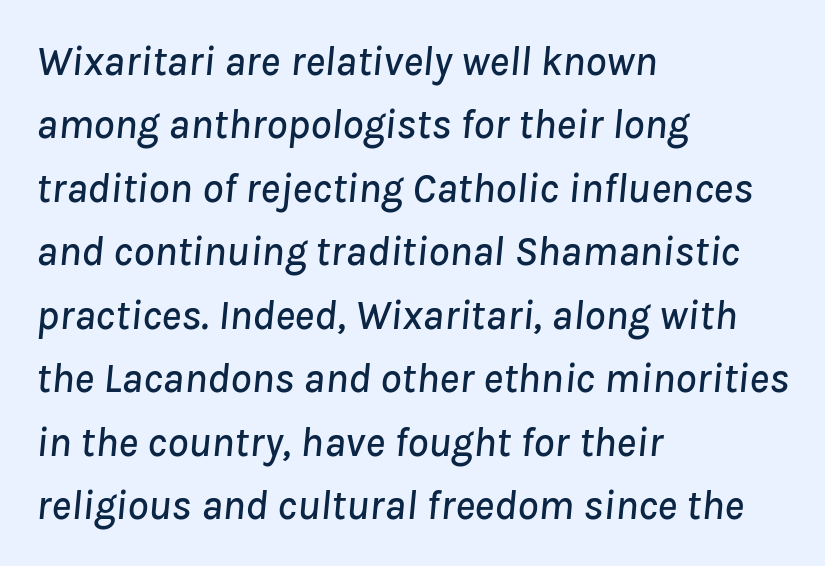
The image shows 42 px text type, italic (leaning right); set left-aligned, normal line spacing (1.51x), normal letter spacing, not underlined; low stroke contrast and a medium x-height.
